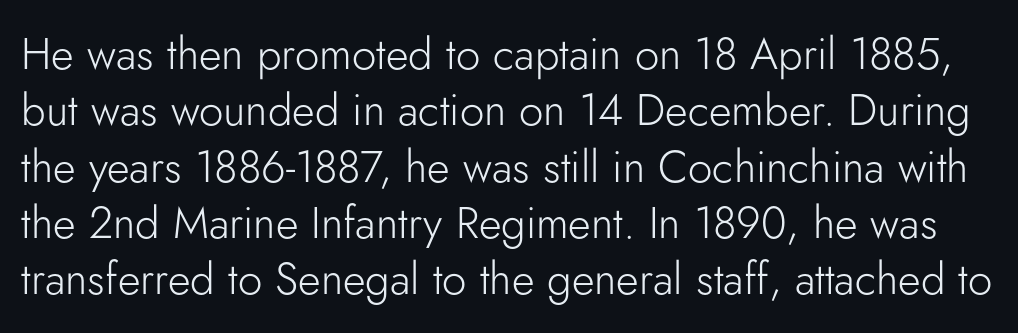
Rows of type keep a routine distance in the vertical direction. The cut favours lightness, reaching ordinary text weight at its darkest. Check under the words: just untouched page. Regarding serifs, this sample does without them.
